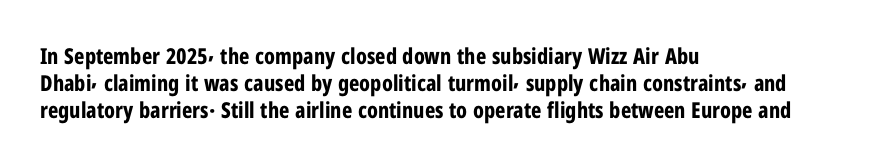
{"italic": "no", "bold": "yes", "underline": "no", "align": "left", "line_spacing_ratio": 1.23, "letter_spacing": "normal", "letter_spacing_em": 0.0, "glyph_px": 22}
